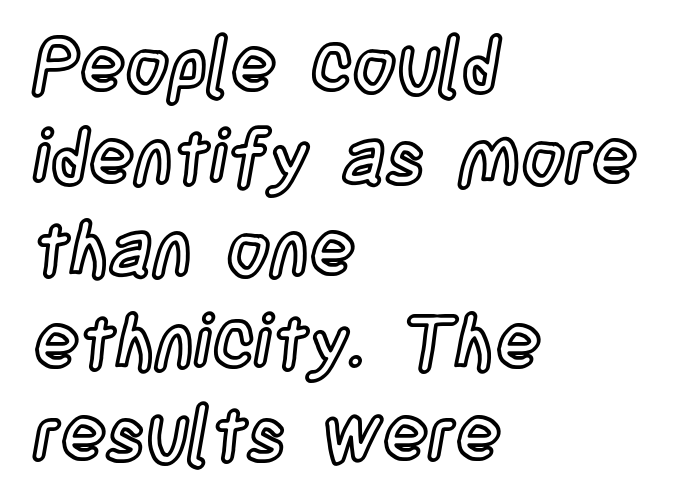
The image shows 75 px condensed type; set left-aligned, line spacing 1.23x, normal letter spacing, not underlined; a large x-height.
